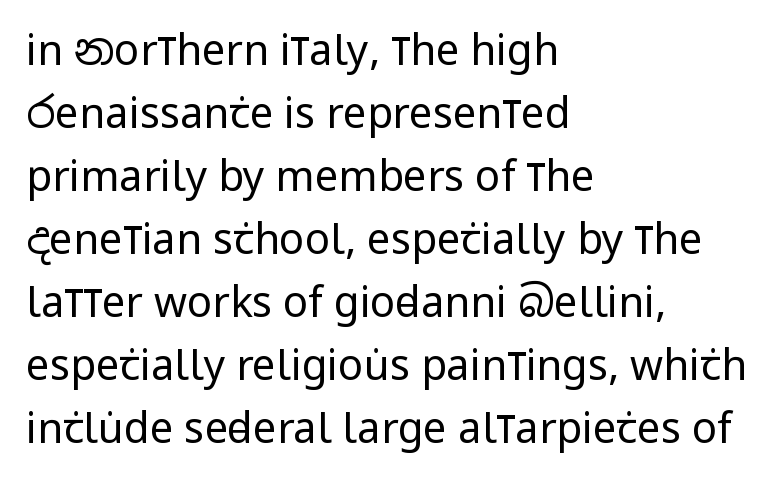
Q: Is the text bold? A: No.
Q: Is the text italic (slanted)? A: No, it is upright.
Q: Is the typeface a serif or a sans-serif typeface? A: Sans-serif.
Q: Is the text underlined? A: No.
Q: How is the paragraph aligned? A: Left-aligned.
Q: Is the spacing between letters normal or unusually wide? A: Normal.
Q: Is the spacing between lines tight, normal or loose? A: Normal.
Q: Width (condensed, normal, or wide)? A: Condensed.
Q: Stroke contrast? A: Low.
Q: x-height? A: Large.
Q: Monospaced? A: No.
